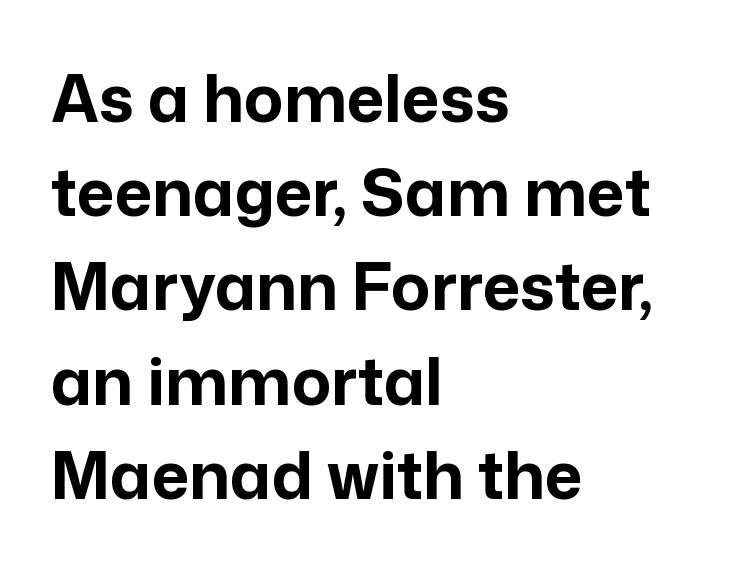
{"serif": "no", "italic": "no", "bold": "yes", "weight": "bold", "width": "normal", "stroke_contrast": "low", "x_height": "medium", "monospaced": "no", "underline": "no", "align": "left", "line_spacing": "normal", "line_spacing_ratio": 1.45, "letter_spacing": "normal", "letter_spacing_em": 0.0, "glyph_px": 65}
